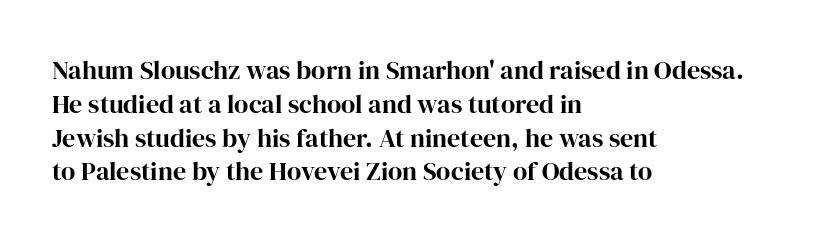
Q: Is the text bold? A: Yes.
Q: Is the text italic (slanted)? A: No, it is upright.
Q: Is the text underlined? A: No.
Q: How is the paragraph aligned? A: Left-aligned.
Q: Is the spacing between letters normal or unusually wide? A: Normal.
Q: Is the spacing between lines tight, normal or loose? A: Normal.
